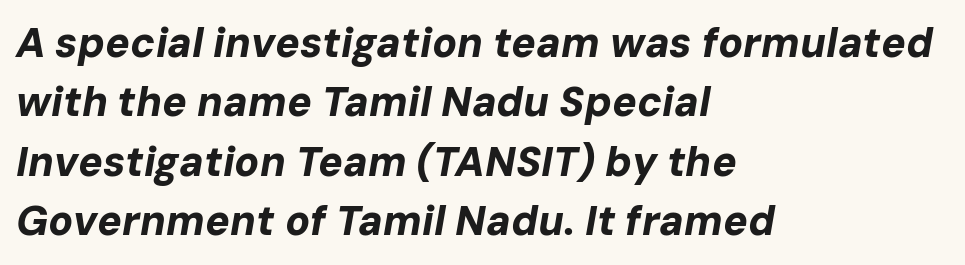
The image shows 41 px bold type, italic (leaning right); set left-aligned, normal line spacing (1.45x), normal letter spacing, not underlined; low stroke contrast and a medium x-height.
